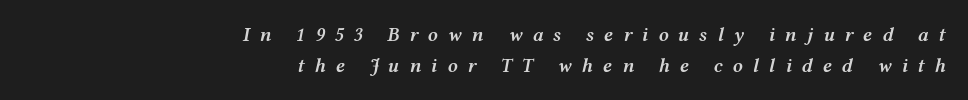
The image shows 20 px text type, italic (leaning right); set right-aligned, normal line spacing (1.55x), unusually wide letter spacing (+0.49 em), not underlined.
